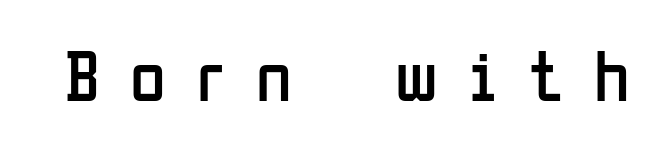
Glance below the letters and you will spot only blank space. When letters stand straight like this, we call the style roman or upright. The font sits on the lighter half of the weight spectrum, regular included. Letter spacing: wide.
